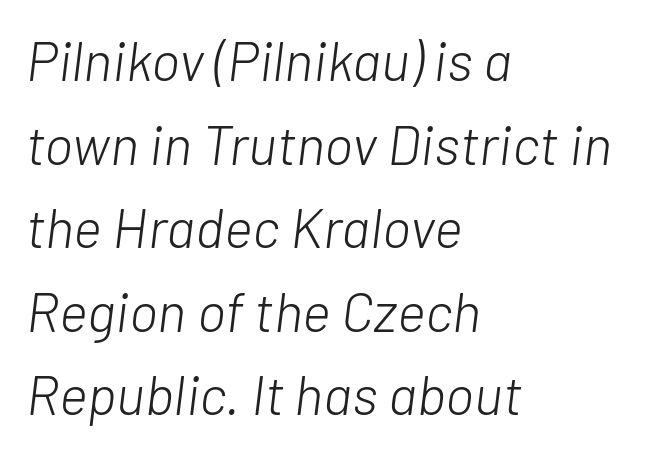
The lines are quadded left. Clear beneath every line of the passage. Each letter keeps its own natural width here, so spacing adapts to shape. The block of text has a typical density, with ordinary space between rows.
